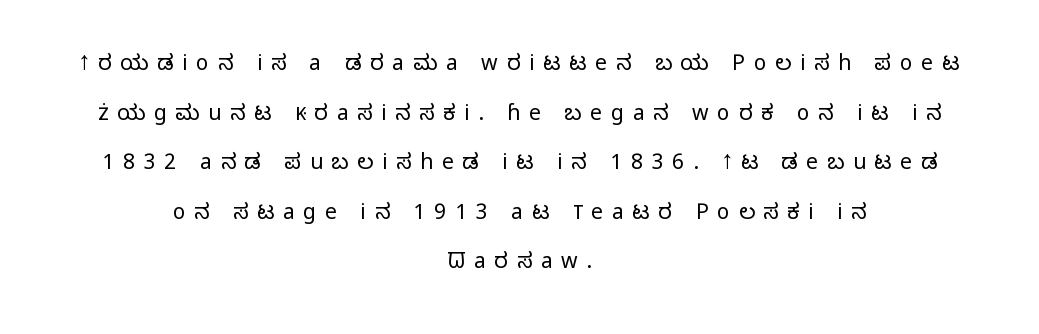
The image shows 21 px text type, upright; set centered, loose line spacing (2.36x), unusually wide letter spacing (+0.42 em), not underlined.
